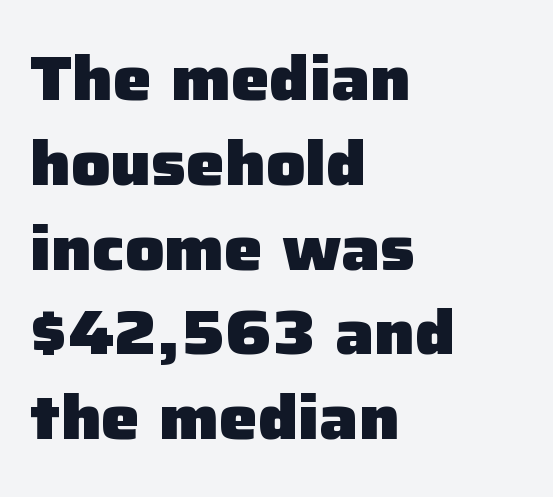
Q: Is the text bold? A: Yes.
Q: Is the text italic (slanted)? A: No, it is upright.
Q: Is the typeface a serif or a sans-serif typeface? A: Sans-serif.
Q: Is the text underlined? A: No.
Q: How is the paragraph aligned? A: Left-aligned.
Q: Is the spacing between letters normal or unusually wide? A: Normal.
Q: Is the spacing between lines tight, normal or loose? A: Normal.
Q: Width (condensed, normal, or wide)? A: Normal.
Q: Stroke contrast? A: Low.
Q: x-height? A: Medium.
Q: Monospaced? A: No.
